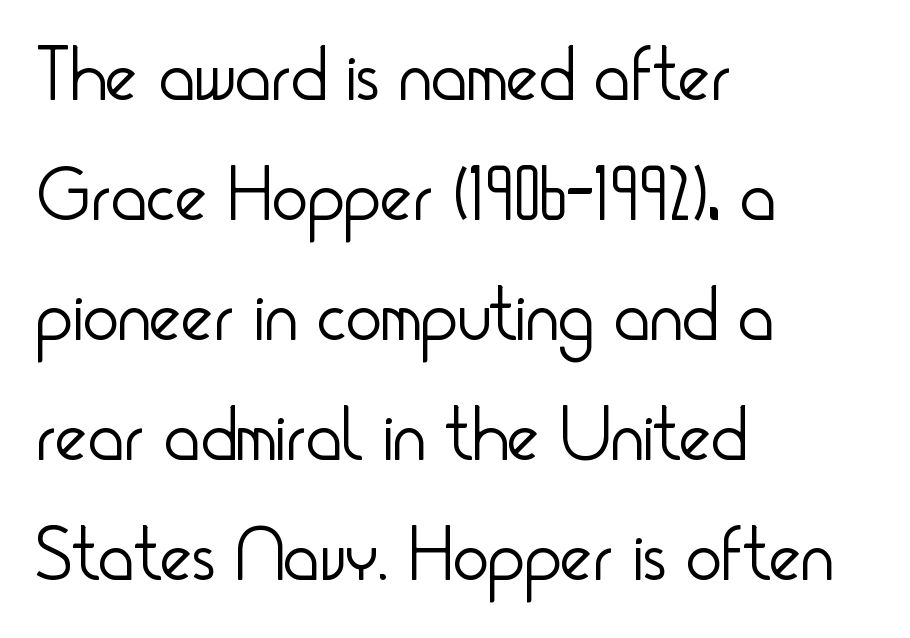
{"serif": "no", "italic": "no", "bold": "no", "weight": "light", "width": "condensed", "stroke_contrast": "low", "x_height": "small", "monospaced": "no", "underline": "no", "align": "left", "line_spacing": "normal", "line_spacing_ratio": 1.58, "letter_spacing": "normal", "letter_spacing_em": 0.0, "glyph_px": 76}
